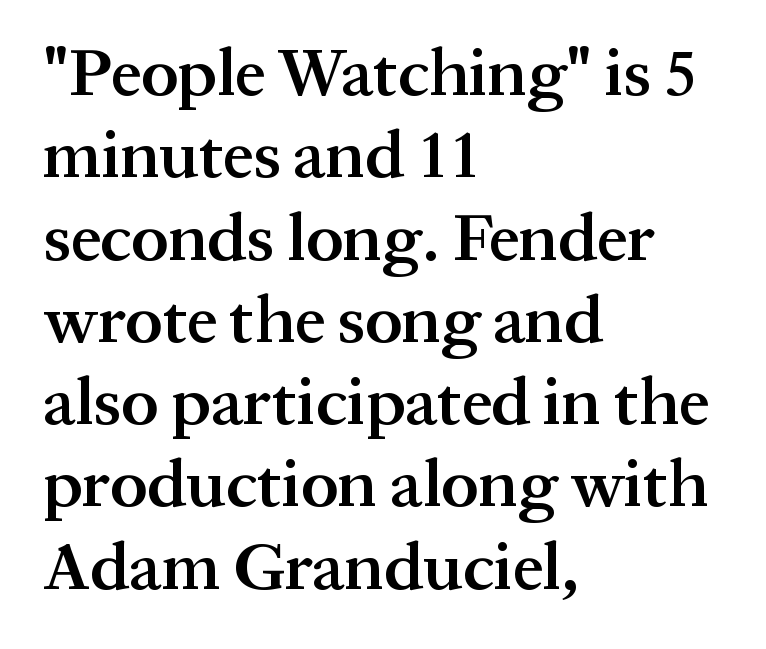
The image shows 68 px semibold serif type, upright; set left-aligned, line spacing 1.21x, normal letter spacing, not underlined; medium stroke contrast and a medium x-height.
